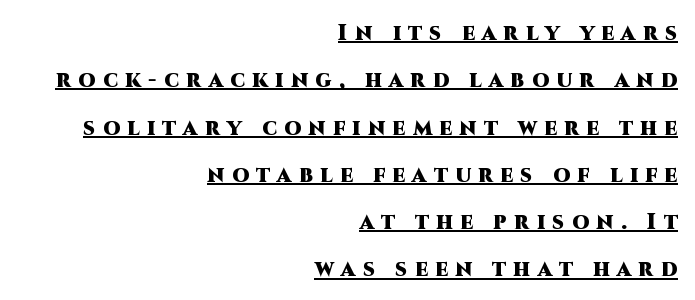
The sample's only ornament is a line tracing under the words. Is the letter spacing exaggerated? Yes — the characters are pushed far apart. This sample is right-justified, so line beginnings fall wherever the words allow. On the weight axis this lands at bold, roughly 700.
